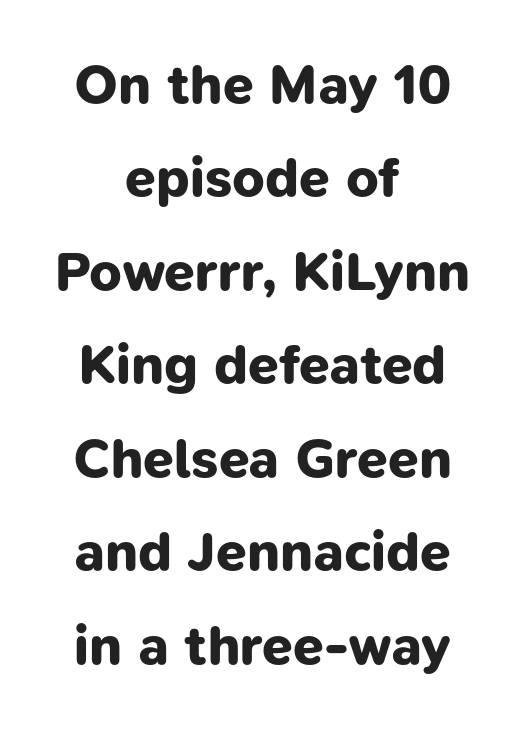
The image shows 55 px bold sans-serif type; set centered, normal line spacing (1.7x), normal letter spacing, not underlined; low stroke contrast and a medium x-height.
